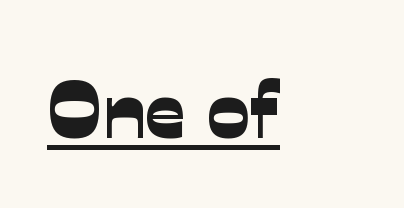
{"serif": "no", "width": "normal", "stroke_contrast": "low", "x_height": "medium", "monospaced": "no", "underline": "yes", "letter_spacing": "normal", "letter_spacing_em": 0.0, "glyph_px": 80}
